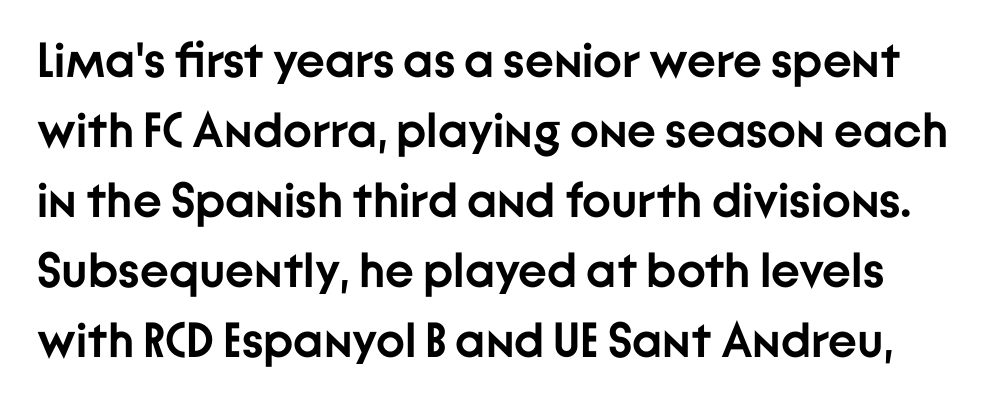
Q: Is the text bold? A: Yes.
Q: Is the text italic (slanted)? A: No, it is upright.
Q: Is the typeface a serif or a sans-serif typeface? A: Sans-serif.
Q: Is the text underlined? A: No.
Q: Is the spacing between letters normal or unusually wide? A: Normal.
Q: Is the spacing between lines tight, normal or loose? A: Normal.
Q: Width (condensed, normal, or wide)? A: Normal.
Q: Stroke contrast? A: Low.
Q: x-height? A: Medium.
Q: Monospaced? A: No.
